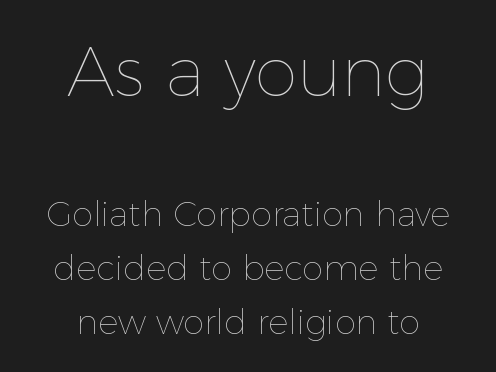
The image shows 69 px thin type, upright; set centered, normal line spacing (1.58x), normal letter spacing, not underlined; the first (top) block is 2.03x larger; a medium x-height.
